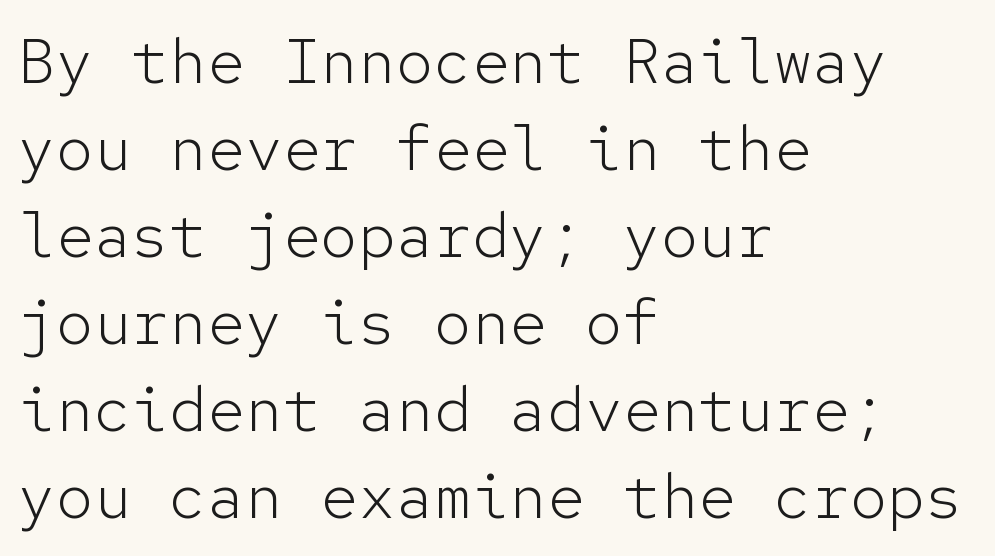
Q: Is the text bold? A: No.
Q: Is the text italic (slanted)? A: No, it is upright.
Q: Is the typeface a serif or a sans-serif typeface? A: Sans-serif.
Q: Is the text underlined? A: No.
Q: How is the paragraph aligned? A: Left-aligned.
Q: Is the spacing between letters normal or unusually wide? A: Normal.
Q: Is the spacing between lines tight, normal or loose? A: Normal.
Q: Width (condensed, normal, or wide)? A: Normal.
Q: Stroke contrast? A: Low.
Q: x-height? A: Medium.
Q: Monospaced? A: Yes.
